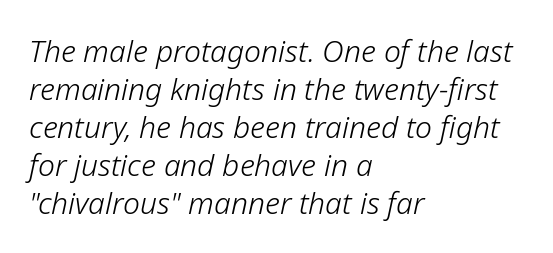
Each line starts at the same left margin while the right side varies. Every character sits at an angle, as italics do. This sample keeps an unexceptional amount of space between lines. The font sits on the lighter half of the weight spectrum, regular included.
